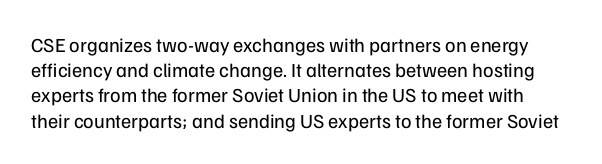
Q: Is the text bold? A: No.
Q: Is the text italic (slanted)? A: No, it is upright.
Q: Is the text underlined? A: No.
Q: Is the spacing between letters normal or unusually wide? A: Normal.
Q: Is the spacing between lines tight, normal or loose? A: Normal.
